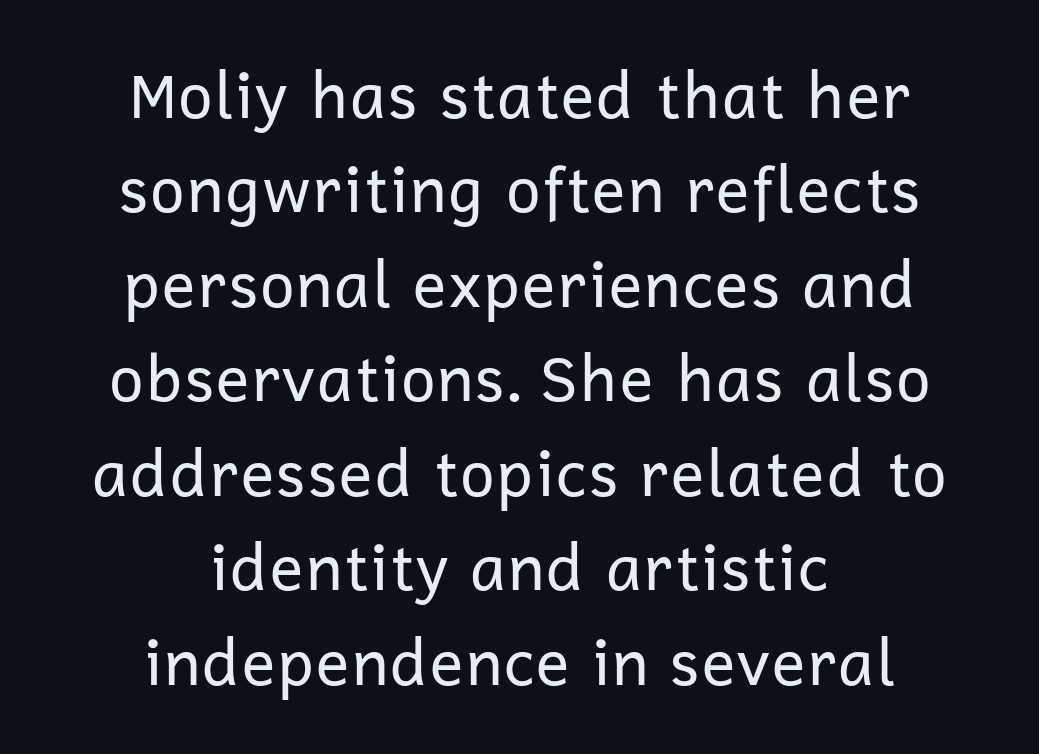
The image shows 63 px regular-weight sans-serif type, upright; set centered, normal line spacing (1.5x), normal letter spacing, not underlined; low stroke contrast and a medium x-height.
